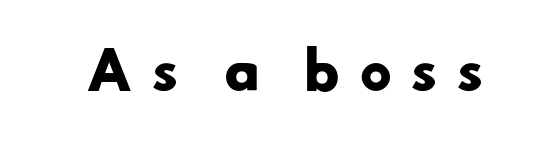
Substantial extra tracking has been applied to these lines. Words float on clear page, feet unadorned. How heavy is the stroke? Heavy — this is a bold. The passage shown is typed in a proportional face where columns would drift. What kind of face is this? One without serifs — a sans.
